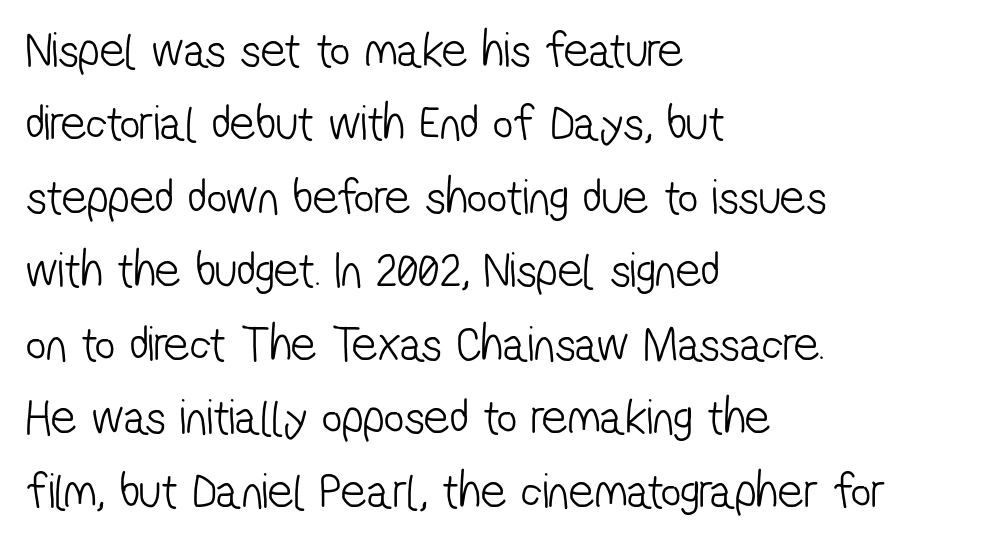
These lines are rendered in a variable-pitch font. The designer went with a sans here, leaving each stem footless. These lines are set flush left with a ragged right edge. One glance says typical: line gaps are just what's usual.
